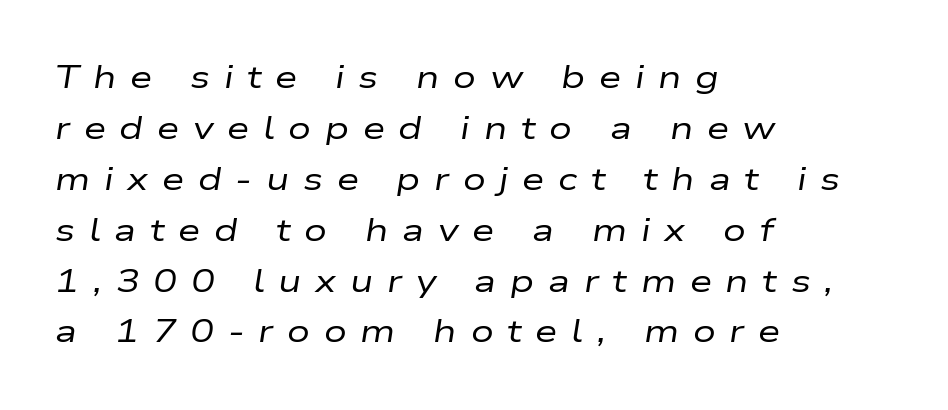
Q: Is the text bold? A: No.
Q: Is the text italic (slanted)? A: Yes, it leans right by about 9 degrees.
Q: Is the text underlined? A: No.
Q: How is the paragraph aligned? A: Left-aligned.
Q: Is the spacing between letters normal or unusually wide? A: Unusually wide.
Q: Is the spacing between lines tight, normal or loose? A: Normal.
Q: Width (condensed, normal, or wide)? A: Wide.
Q: Stroke contrast? A: Low.
Q: x-height? A: Medium.
Q: Monospaced? A: No.
